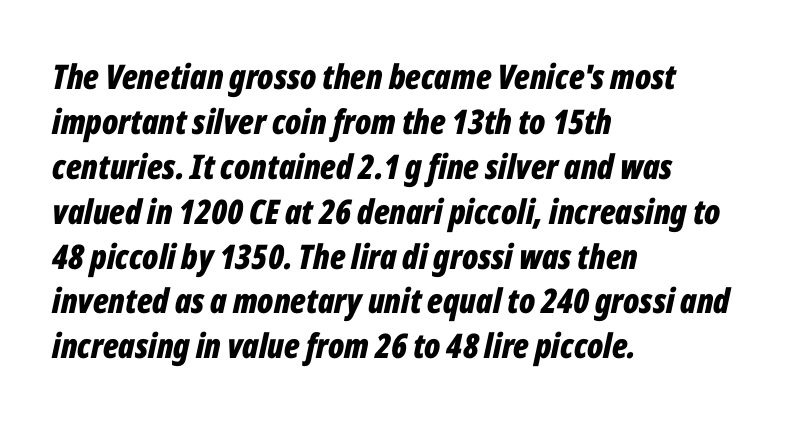
{"italic": "yes", "lean": "right", "slant_degrees": 12, "bold": "yes", "weight": "bold", "width": "condensed", "stroke_contrast": "low", "x_height": "medium", "monospaced": "no", "underline": "no", "align": "left", "line_spacing": "normal", "line_spacing_ratio": 1.32, "letter_spacing": "normal", "letter_spacing_em": 0.0, "glyph_px": 34}
